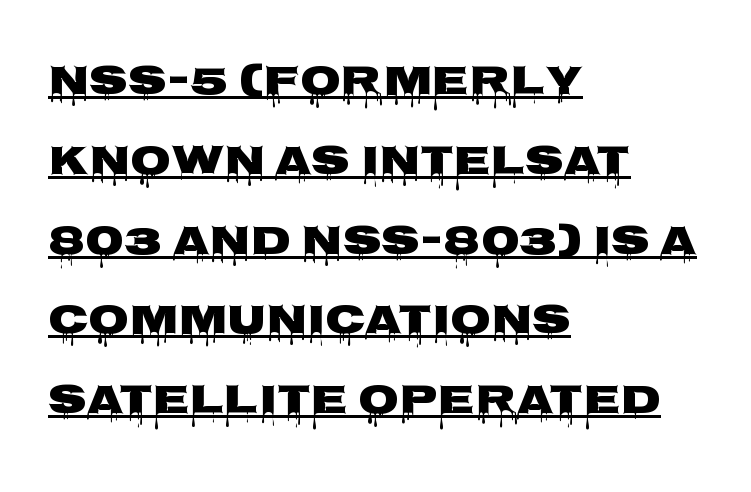
{"serif": "no", "italic": "no", "bold": "yes", "weight": "heavy", "width": "wide", "stroke_contrast": "low", "x_height": "large", "monospaced": "no", "underline": "yes", "align": "left", "line_spacing": "loose", "line_spacing_ratio": 1.9, "letter_spacing": "normal", "letter_spacing_em": 0.0, "glyph_px": 42}
